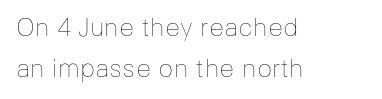
Q: Is the text bold? A: No.
Q: Is the text italic (slanted)? A: No, it is upright.
Q: Is the text underlined? A: No.
Q: How is the paragraph aligned? A: Left-aligned.
Q: Is the spacing between letters normal or unusually wide? A: Normal.
Q: Is the spacing between lines tight, normal or loose? A: Normal.
